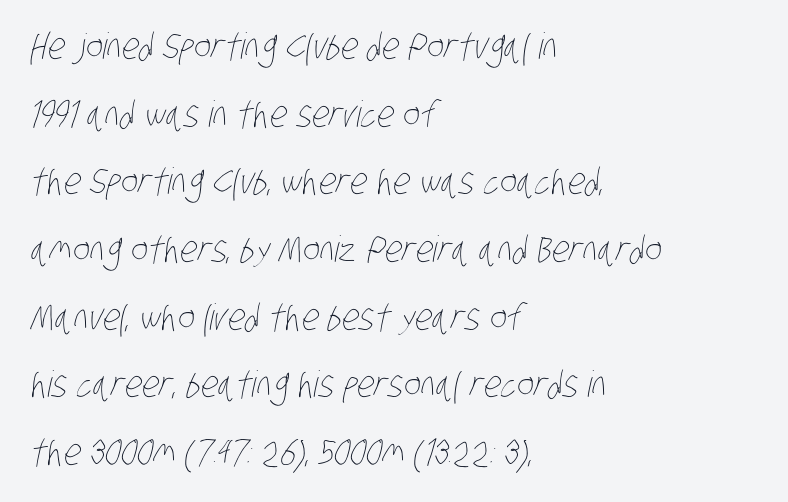
{"bold": "no", "weight": "thin", "width": "condensed", "stroke_contrast": "low", "x_height": "large", "monospaced": "no", "underline": "no", "align": "left", "line_spacing_ratio": 1.88, "letter_spacing": "normal", "letter_spacing_em": 0.0, "glyph_px": 36}
